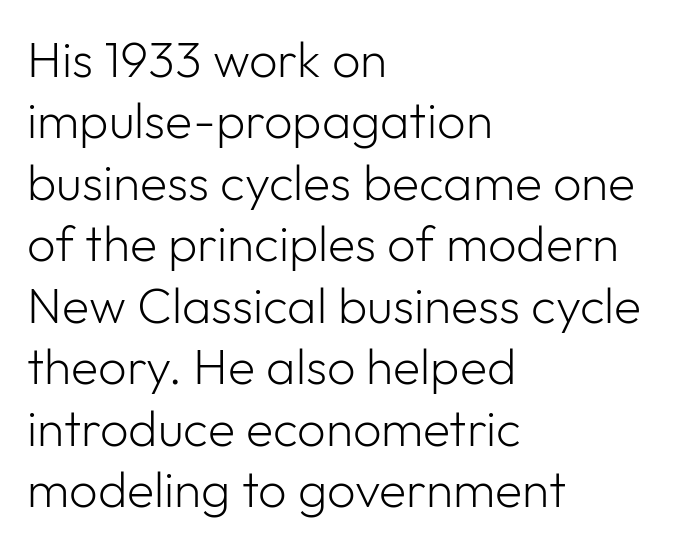
{"serif": "no", "italic": "no", "bold": "no", "weight": "light", "width": "normal", "stroke_contrast": "low", "x_height": "medium", "monospaced": "no", "underline": "no", "align": "left", "line_spacing_ratio": 1.23, "letter_spacing": "normal", "letter_spacing_em": 0.0, "glyph_px": 50}
